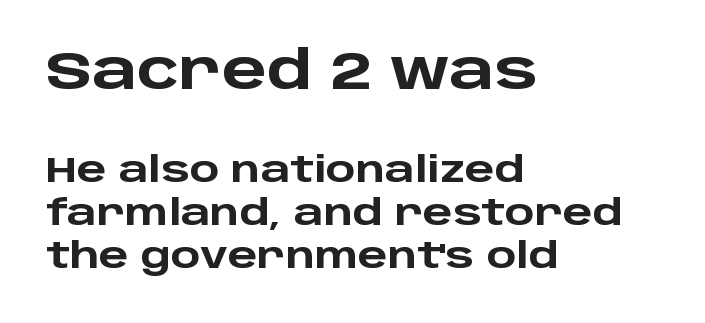
{"serif": "no", "italic": "no", "bold": "yes", "weight": "heavy", "width": "wide", "stroke_contrast": "low", "x_height": "large", "monospaced": "no", "underline": "no", "align": "left", "line_spacing_ratio": 1.23, "letter_spacing": "normal", "letter_spacing_em": 0.0, "larger_block": "first", "size_ratio": 1.51, "glyph_px": 53}
